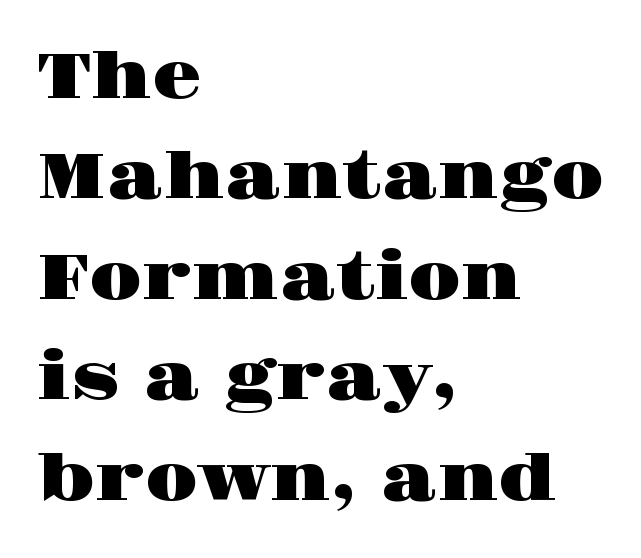
{"serif": "yes", "italic": "no", "width": "wide", "stroke_contrast": "high", "x_height": "large", "monospaced": "no", "underline": "no", "align": "left", "line_spacing": "normal", "line_spacing_ratio": 1.57, "letter_spacing": "normal", "letter_spacing_em": 0.0, "glyph_px": 64}
